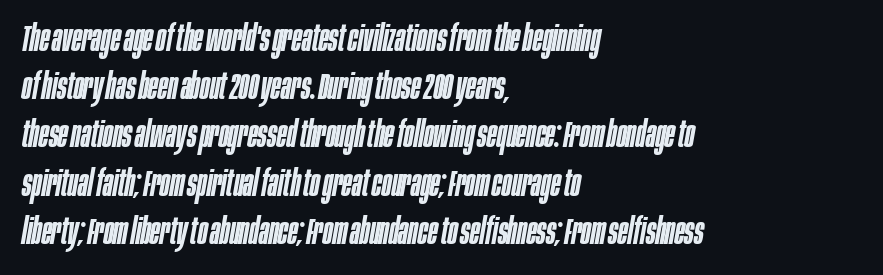
Weight: semibold (demi). The passage is arranged the way most books set body copy — flush left. Would a proofreader flag this as italicized? Yes. Looks like regular typesetting: each glyph gets only the width it needs. Bare-footed words on every line. In terms of letterspacing, this is plain default setting.
